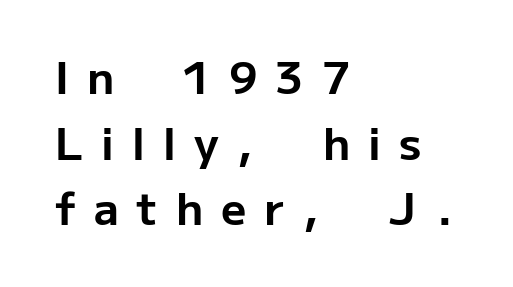
{"serif": "no", "italic": "no", "bold": "yes", "weight": "bold", "width": "normal", "stroke_contrast": "low", "x_height": "medium", "monospaced": "no", "underline": "no", "align": "left", "line_spacing": "normal", "line_spacing_ratio": 1.49, "letter_spacing": "wide", "letter_spacing_em": 0.41, "glyph_px": 44}
